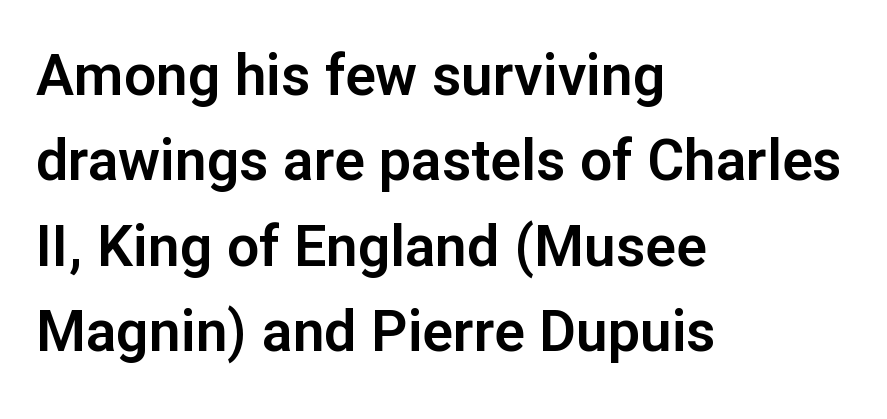
The image shows 57 px sans-serif type, upright; set left-aligned, normal line spacing (1.5x), normal letter spacing, not underlined; low stroke contrast and a medium x-height.
